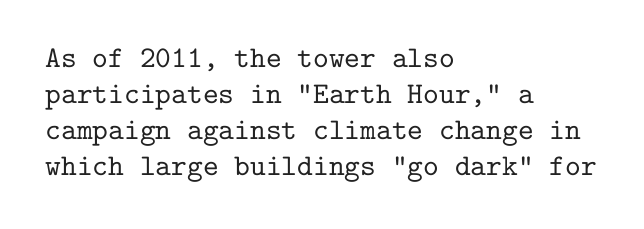
Q: Is the text italic (slanted)? A: No, it is upright.
Q: Is the typeface a serif or a sans-serif typeface? A: Serif.
Q: Is the text underlined? A: No.
Q: How is the paragraph aligned? A: Left-aligned.
Q: Is the spacing between letters normal or unusually wide? A: Normal.
Q: Width (condensed, normal, or wide)? A: Normal.
Q: Stroke contrast? A: Low.
Q: x-height? A: Medium.
Q: Monospaced? A: Yes.
